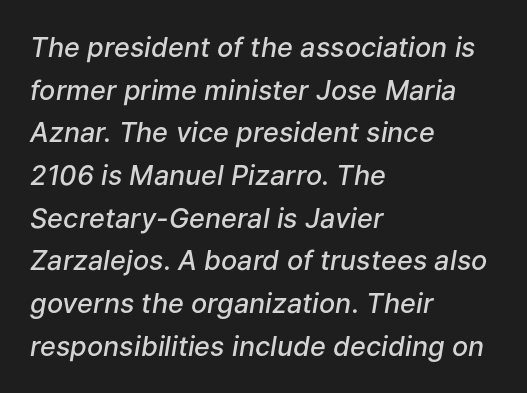
Q: Is the text bold? A: Semi-bold.
Q: Is the text italic (slanted)? A: Yes, it leans right by about 9 degrees.
Q: Is the text underlined? A: No.
Q: How is the paragraph aligned? A: Left-aligned.
Q: Is the spacing between letters normal or unusually wide? A: Normal.
Q: Is the spacing between lines tight, normal or loose? A: Normal.
